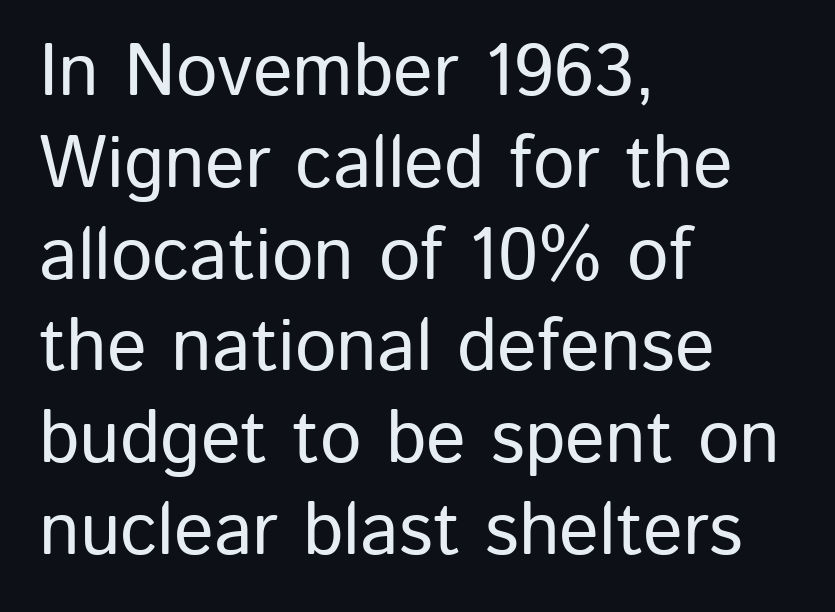
The image shows 74 px sans-serif type, upright; set left-aligned, line spacing 1.24x, normal letter spacing, not underlined; low stroke contrast and a medium x-height.
